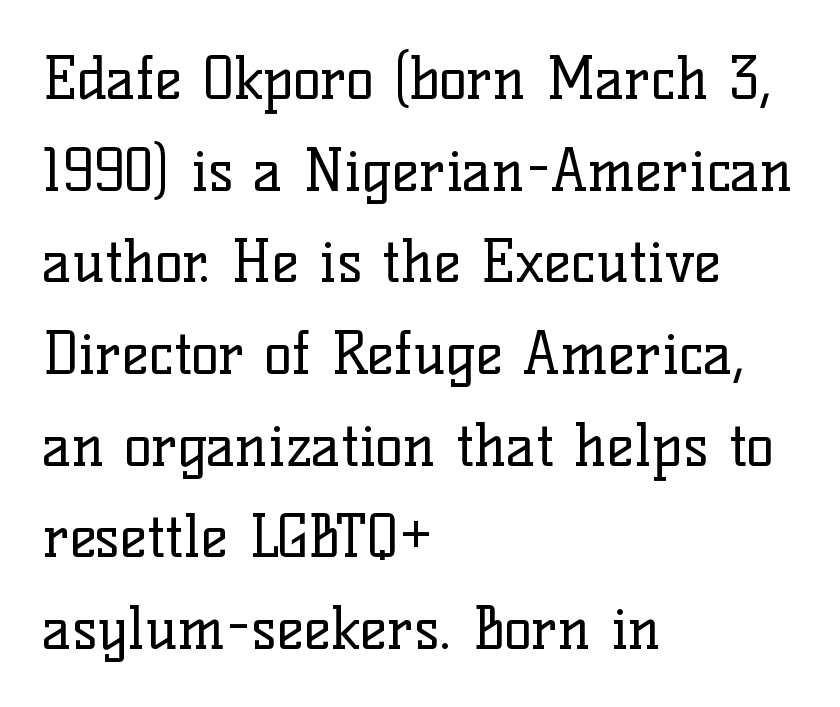
Q: Is the text bold? A: No.
Q: Is the text italic (slanted)? A: No, it is upright.
Q: Is the typeface a serif or a sans-serif typeface? A: Serif.
Q: Is the text underlined? A: No.
Q: How is the paragraph aligned? A: Left-aligned.
Q: Is the spacing between letters normal or unusually wide? A: Normal.
Q: Is the spacing between lines tight, normal or loose? A: Normal.
Q: Width (condensed, normal, or wide)? A: Normal.
Q: Stroke contrast? A: Low.
Q: x-height? A: Medium.
Q: Monospaced? A: No.
